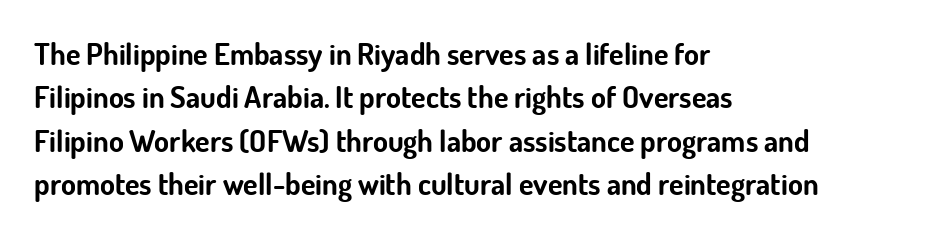
{"serif": "no", "italic": "no", "bold": "yes", "weight": "bold", "width": "normal", "stroke_contrast": "low", "x_height": "small", "monospaced": "no", "underline": "no", "align": "left", "line_spacing": "normal", "line_spacing_ratio": 1.45, "letter_spacing": "normal", "letter_spacing_em": 0.0, "glyph_px": 30}
